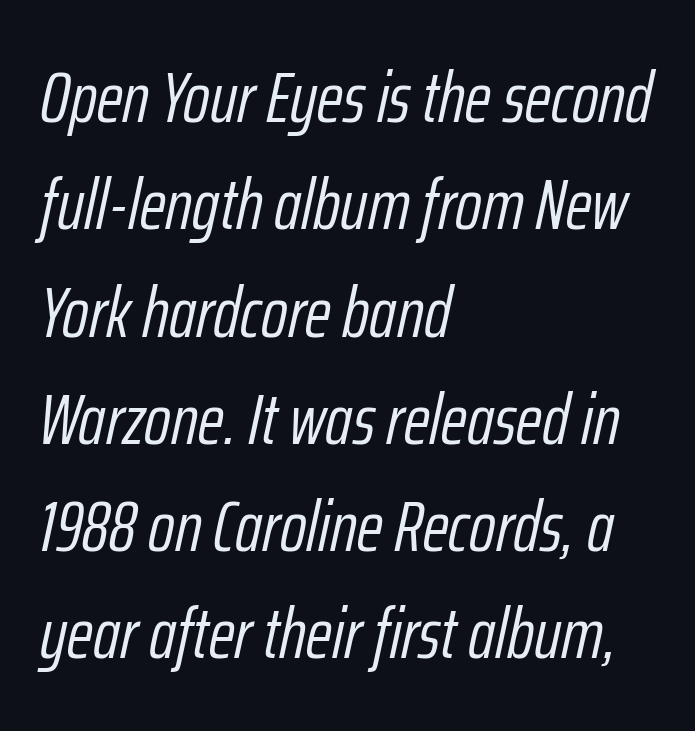
The image shows 72 px light, condensed type, italic (leaning right); set left-aligned, normal line spacing (1.49x), normal letter spacing, not underlined; low stroke contrast and a medium x-height.
